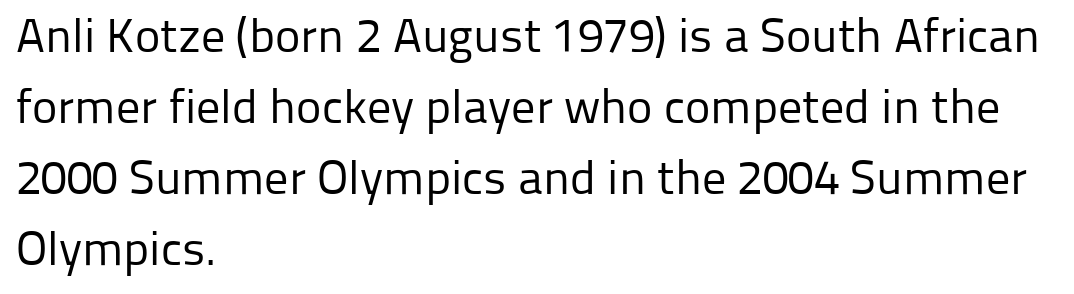
Q: Is the text bold? A: No.
Q: Is the text italic (slanted)? A: No, it is upright.
Q: Is the typeface a serif or a sans-serif typeface? A: Sans-serif.
Q: Is the text underlined? A: No.
Q: How is the paragraph aligned? A: Left-aligned.
Q: Is the spacing between letters normal or unusually wide? A: Normal.
Q: Is the spacing between lines tight, normal or loose? A: Normal.
Q: Width (condensed, normal, or wide)? A: Normal.
Q: Stroke contrast? A: Low.
Q: x-height? A: Medium.
Q: Monospaced? A: No.
